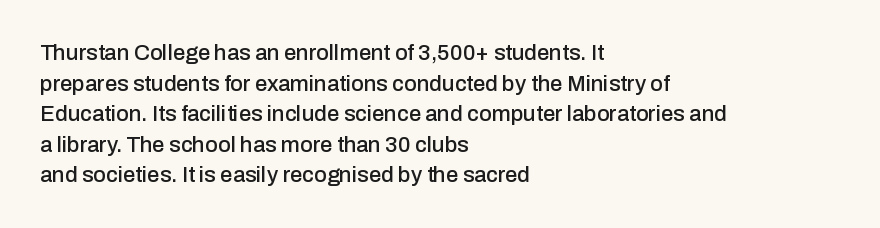
The image shows 22 px text type, upright; set left-aligned, normal line spacing (1.39x), normal letter spacing, not underlined.
